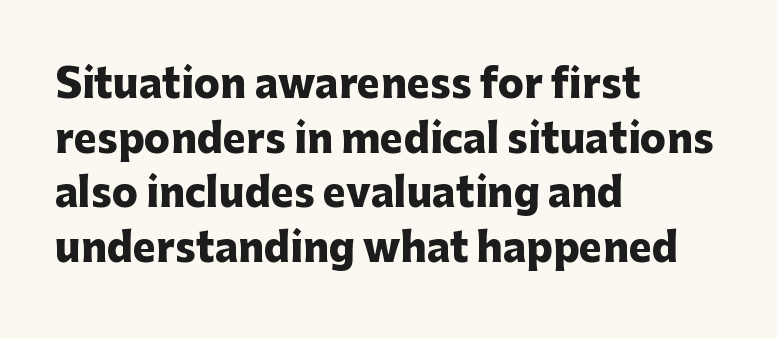
The letters carry no serifs — their stems end cleanly without finishing strokes. You could not count columns in this text — the font is proportionally spaced. Notice how the passage keeps a crisp vertical edge on the left only. The face used here has the dense, thick strokes of a bold. The string is rendered with underlining switched off. The passage shown has conventional tracking throughout.
